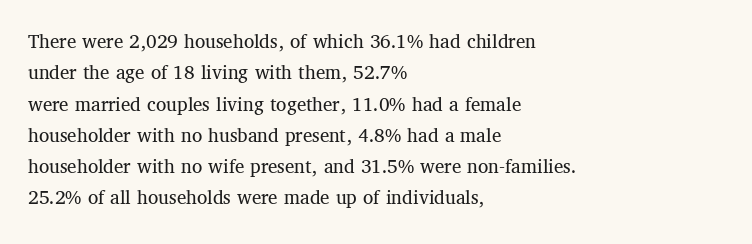
The image shows 21 px text type, upright; set left-aligned, normal line spacing (1.49x), normal letter spacing, not underlined.
